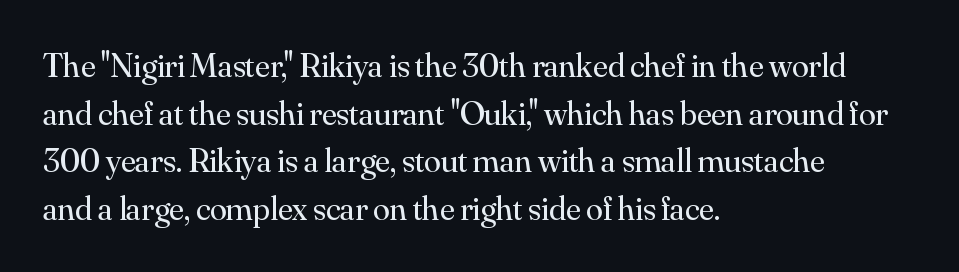
{"serif": "yes", "italic": "no", "bold": "no", "weight": "regular", "width": "normal", "stroke_contrast": "medium", "x_height": "small", "monospaced": "no", "underline": "no", "align": "left", "line_spacing": "normal", "line_spacing_ratio": 1.4, "letter_spacing": "normal", "letter_spacing_em": 0.0, "glyph_px": 34}
